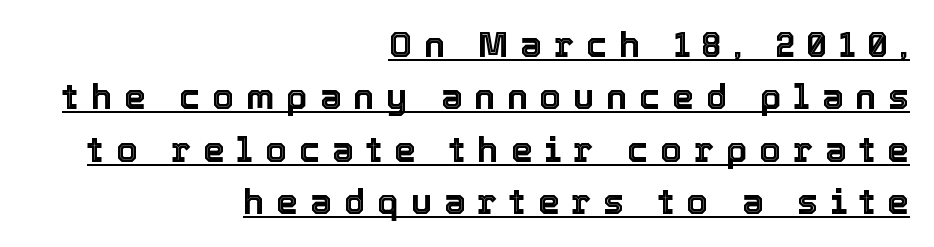
Honestly, the underline is the first thing you notice here. Is there much room between lines? A standard amount, neither cramped nor airy. Typeset ragged left — the right edge is the straight one. Looks like regular typesetting: each glyph gets only the width it needs. Caption: expanded tracking, letters set apart. Italic: no, the glyphs are upright roman.
